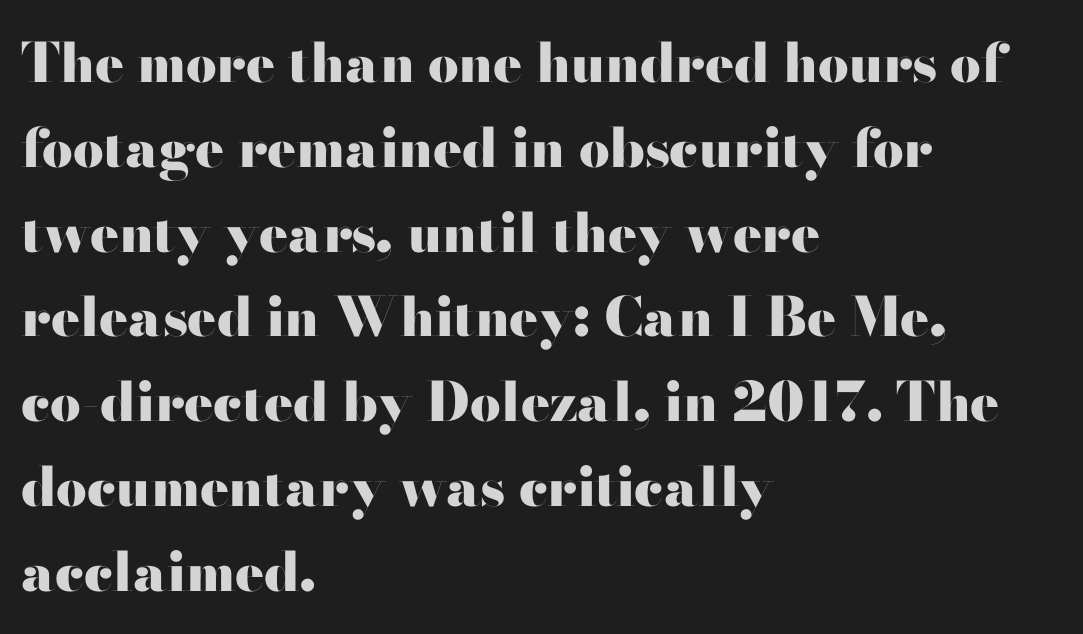
{"serif": "no", "italic": "no", "bold": "yes", "weight": "heavy", "width": "wide", "stroke_contrast": "high", "x_height": "small", "monospaced": "no", "underline": "no", "align": "left", "line_spacing": "normal", "line_spacing_ratio": 1.57, "letter_spacing": "normal", "letter_spacing_em": 0.0, "glyph_px": 54}
